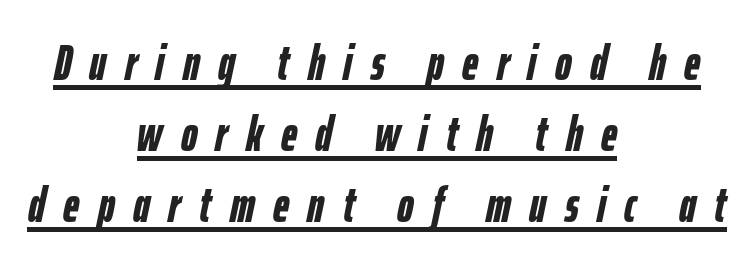
The image shows 50 px semibold, condensed type, italic (leaning right); set centered, normal line spacing (1.42x), unusually wide letter spacing (+0.37 em), underlined; low stroke contrast and a medium x-height.
